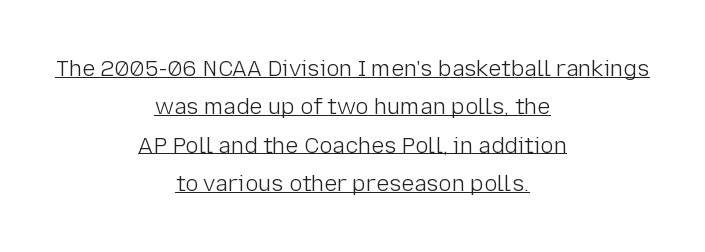
Q: Is the text bold? A: No.
Q: Is the text italic (slanted)? A: No, it is upright.
Q: Is the text underlined? A: Yes.
Q: How is the paragraph aligned? A: Centered.
Q: Is the spacing between letters normal or unusually wide? A: Normal.
